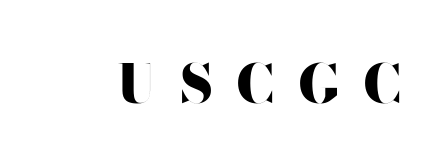
Is this a fixed-width face? No — the glyphs have proportional, varying widths. Chunky letters — that's bold for sure. Type without underlining. Loose tracking; the words dissolve into strings of separated letters.
